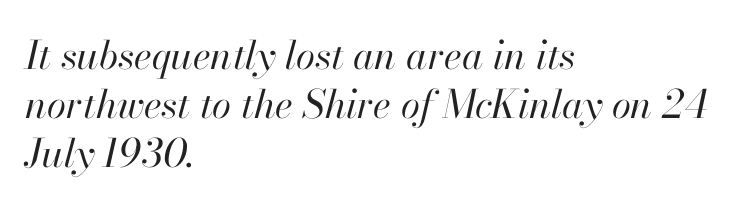
Q: Is the text bold? A: No.
Q: Is the text italic (slanted)? A: Yes, it leans right by about 13 degrees.
Q: Is the text underlined? A: No.
Q: How is the paragraph aligned? A: Left-aligned.
Q: Is the spacing between letters normal or unusually wide? A: Normal.
Q: Is the spacing between lines tight, normal or loose? A: Normal.
Q: Width (condensed, normal, or wide)? A: Normal.
Q: Stroke contrast? A: High.
Q: x-height? A: Small.
Q: Monospaced? A: No.
